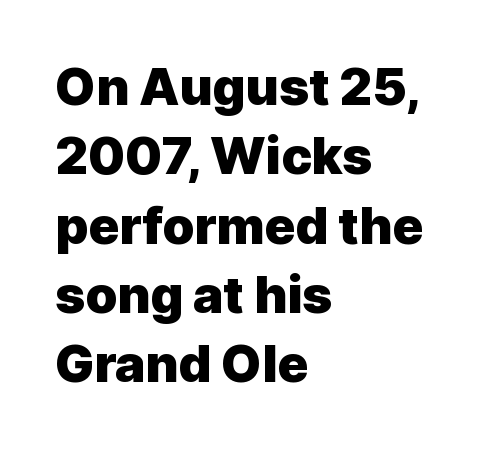
The image shows 51 px heavy sans-serif type, upright; set left-aligned, normal line spacing (1.36x), normal letter spacing, not underlined; a medium x-height.
